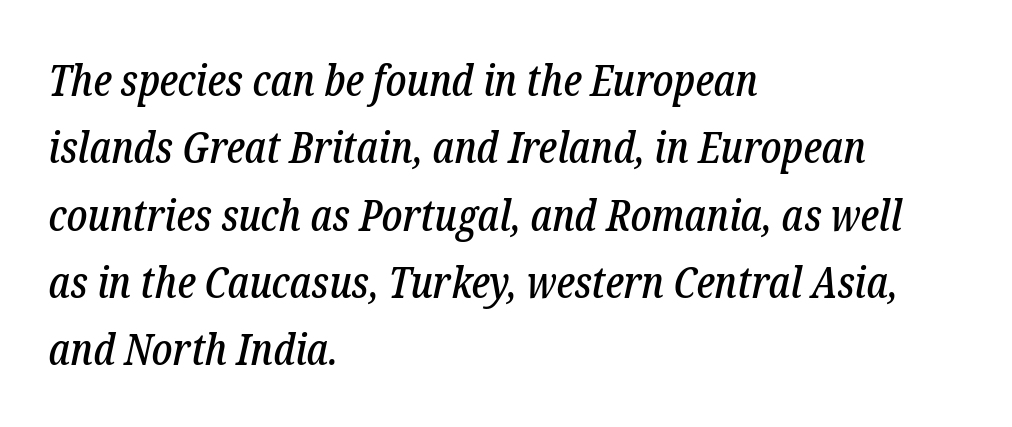
It's the slanting kind of type. Quick note: interline space is typical. Think of a printed novel: that variable character pitch is what you see here. A classic flush-left, rag-right setting is used for this passage.
